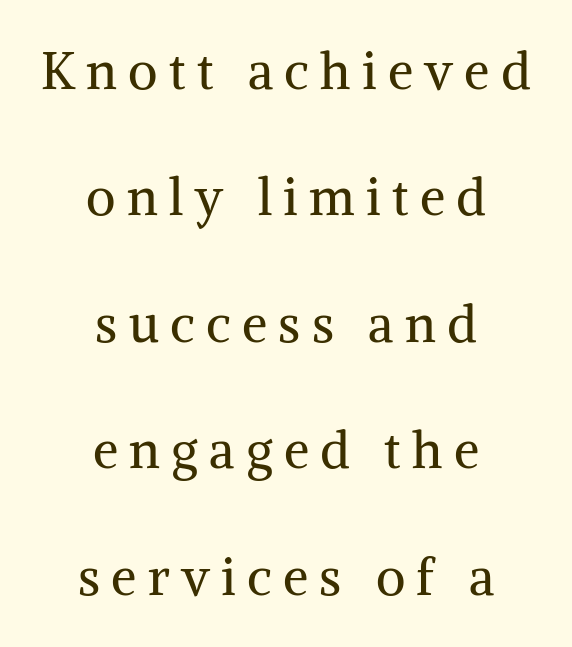
Q: Is the text bold? A: No.
Q: Is the text italic (slanted)? A: No, it is upright.
Q: Is the typeface a serif or a sans-serif typeface? A: Serif.
Q: Is the text underlined? A: No.
Q: How is the paragraph aligned? A: Centered.
Q: Is the spacing between letters normal or unusually wide? A: Unusually wide.
Q: Is the spacing between lines tight, normal or loose? A: Loose.
Q: Width (condensed, normal, or wide)? A: Normal.
Q: Stroke contrast? A: Medium.
Q: x-height? A: Medium.
Q: Monospaced? A: No.
